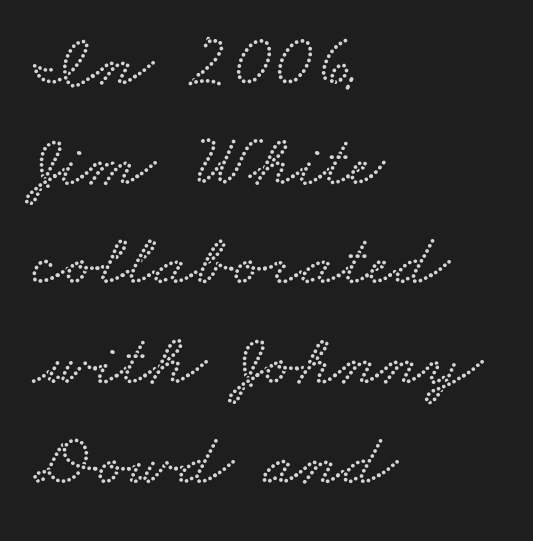
The image shows 75 px wide type; set left-aligned, normal line spacing (1.33x), normal letter spacing, not underlined; low stroke contrast and a small x-height.
